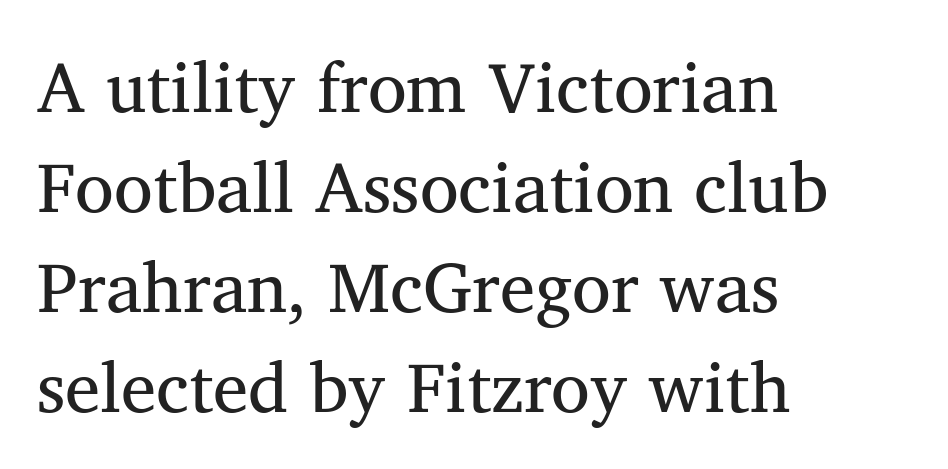
{"serif": "yes", "italic": "no", "bold": "no", "weight": "regular", "width": "normal", "stroke_contrast": "medium", "x_height": "medium", "monospaced": "no", "underline": "no", "align": "left", "line_spacing": "normal", "line_spacing_ratio": 1.41, "letter_spacing": "normal", "letter_spacing_em": 0.0, "glyph_px": 71}
